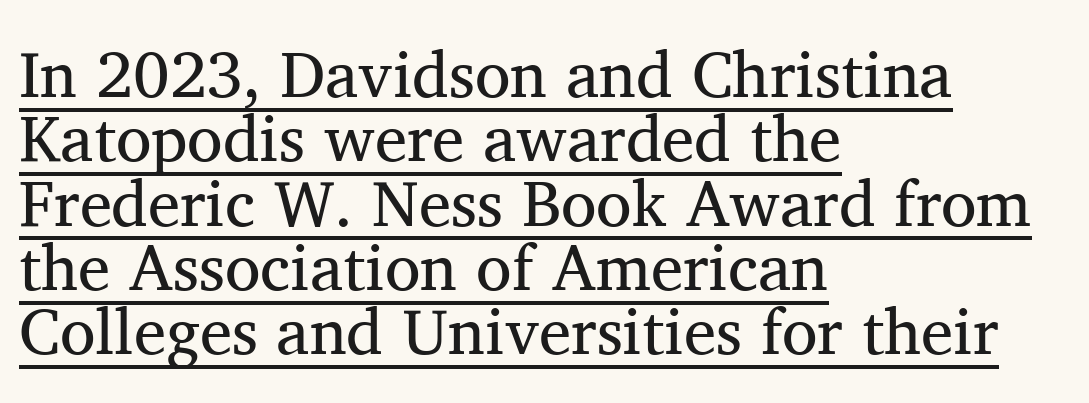
Bold? No — there's no thickening of the strokes. Examine the stroke ends and you'll spot serifs. The lettering holds an erect, upright posture throughout. Note the varied advance widths — an 'i' is clearly narrower than an 'm'. Check the space under the baseline: a stroke is drawn there.
